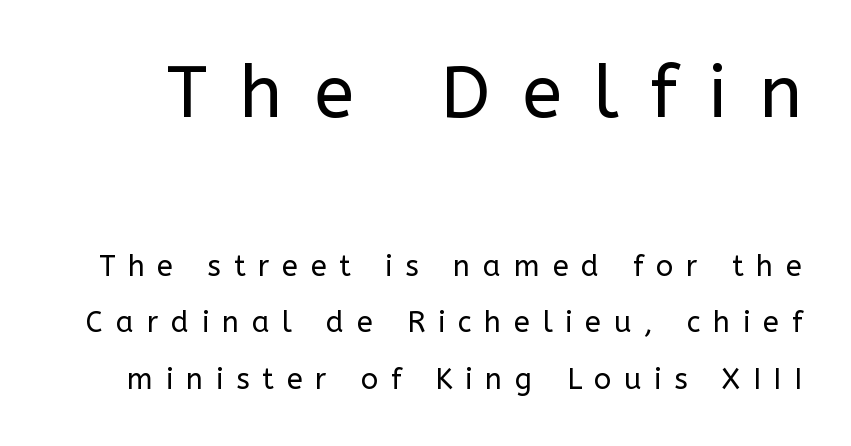
Nope, no serifs anywhere on these letters. A bare baseline throughout the passage. The letters look calm and open, with moderate or lighter stems. What's the leading like? Stretched, with rows far apart. A typesetter would call this proportional, since set widths differ per character.
